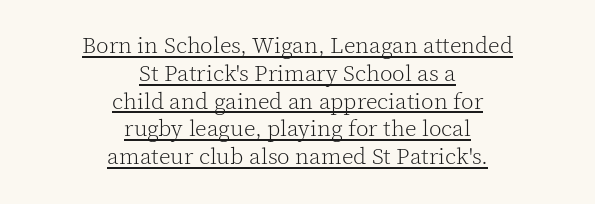
{"italic": "no", "bold": "no", "underline": "yes", "align": "center", "line_spacing_ratio": 1.21, "letter_spacing": "normal", "letter_spacing_em": 0.0, "glyph_px": 23}
